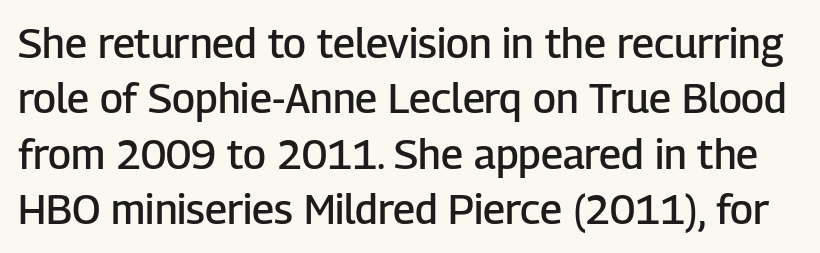
Q: Is the text bold? A: Semi-bold.
Q: Is the text italic (slanted)? A: No, it is upright.
Q: Is the typeface a serif or a sans-serif typeface? A: Sans-serif.
Q: Is the text underlined? A: No.
Q: Is the spacing between letters normal or unusually wide? A: Normal.
Q: Is the spacing between lines tight, normal or loose? A: Normal.
Q: Width (condensed, normal, or wide)? A: Normal.
Q: Stroke contrast? A: Low.
Q: x-height? A: Medium.
Q: Monospaced? A: No.
